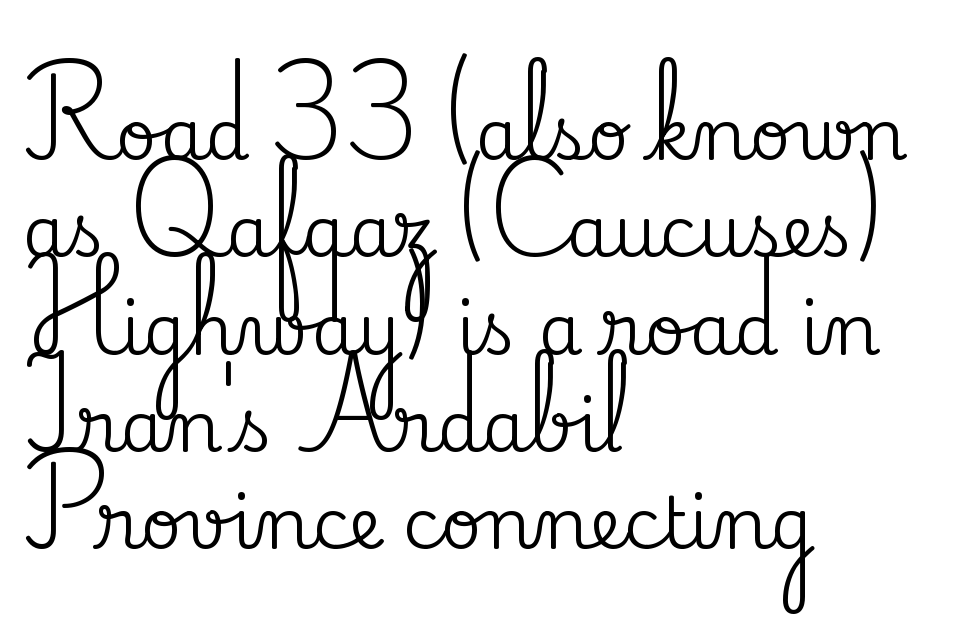
The image shows 71 px serif type, upright; set left-aligned, normal line spacing (1.37x), normal letter spacing, not underlined; medium stroke contrast and a small x-height.
